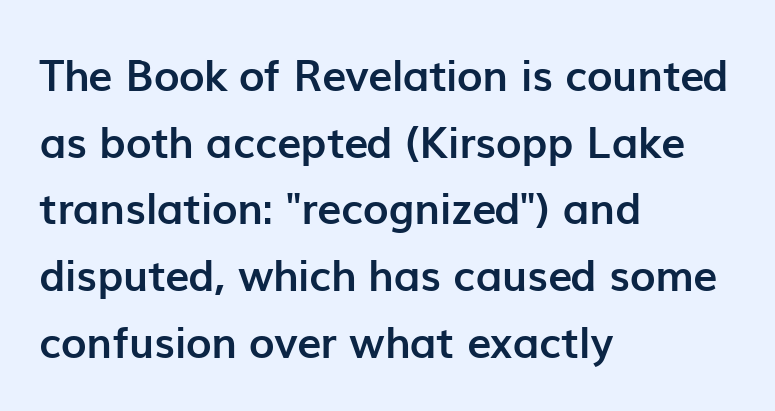
The image shows 43 px semibold sans-serif type, upright; set left-aligned, normal line spacing (1.55x), normal letter spacing, not underlined; low stroke contrast and a medium x-height.
